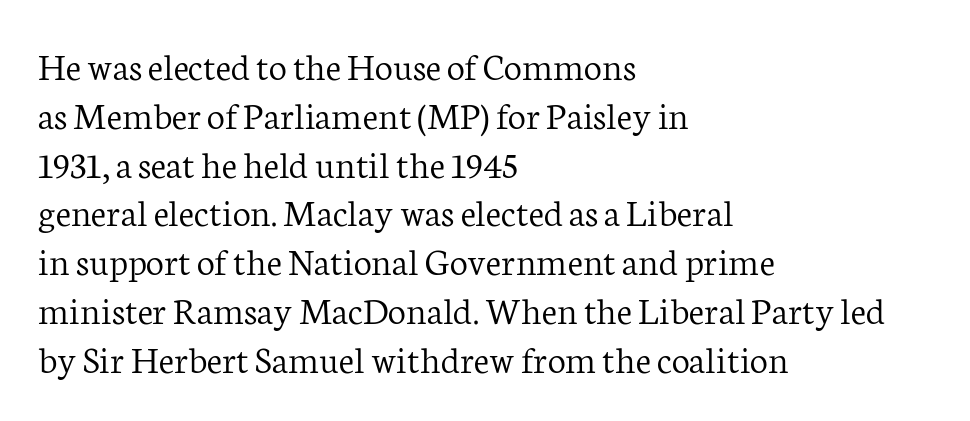
You can tell from the footed stems that serif type was used. Is the block centered? No — it sits flush against the left margin. How are the letters spaced? Ordinarily, with no added tracking. A quiet, ordinary-to-light weight characterises the typeface. The glyphs are unaccompanied by any horizontal stroke below them. These lines are rendered in a variable-pitch font.
